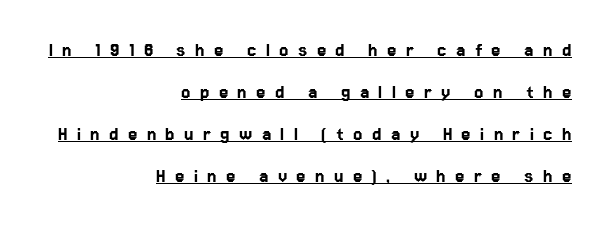
Q: Is the text italic (slanted)? A: No, it is upright.
Q: Is the text underlined? A: Yes.
Q: How is the paragraph aligned? A: Right-aligned.
Q: Is the spacing between letters normal or unusually wide? A: Unusually wide.
Q: Is the spacing between lines tight, normal or loose? A: Loose.
